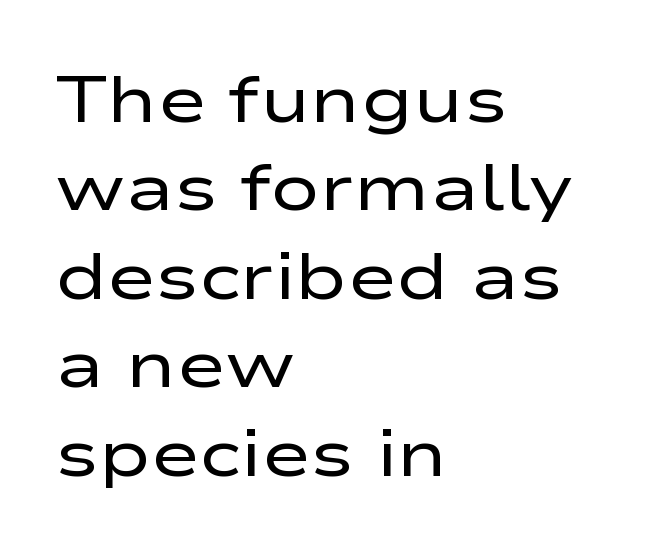
Q: Is the text bold? A: No.
Q: Is the text italic (slanted)? A: No, it is upright.
Q: Is the typeface a serif or a sans-serif typeface? A: Sans-serif.
Q: Is the text underlined? A: No.
Q: How is the paragraph aligned? A: Left-aligned.
Q: Is the spacing between letters normal or unusually wide? A: Normal.
Q: Is the spacing between lines tight, normal or loose? A: Normal.
Q: Width (condensed, normal, or wide)? A: Wide.
Q: Stroke contrast? A: Low.
Q: x-height? A: Medium.
Q: Monospaced? A: No.
